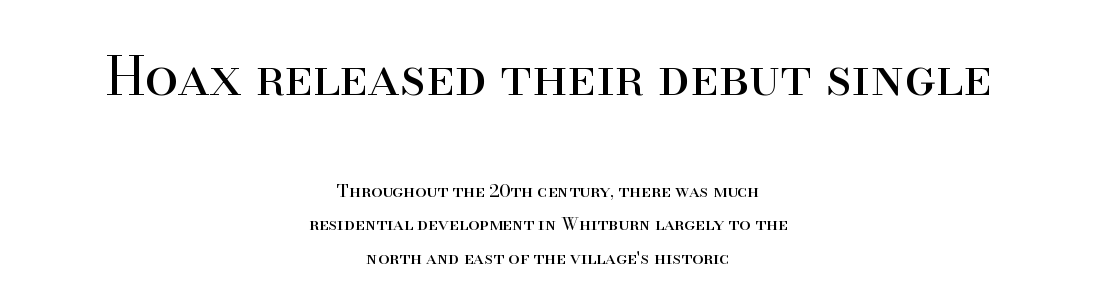
The image shows 53 px regular-weight serif type, upright; set centered, line spacing 1.86x, normal letter spacing, not underlined; the first (top) block is 2.94x larger; high stroke contrast and a small x-height.
